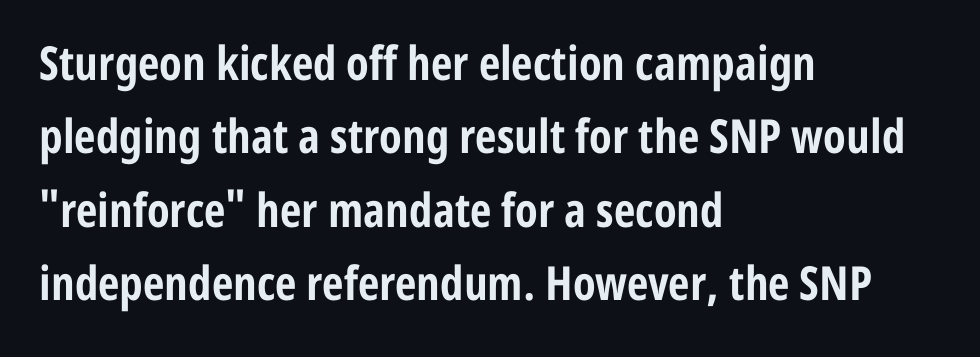
{"serif": "no", "italic": "no", "bold": "yes", "weight": "bold", "width": "condensed", "stroke_contrast": "low", "x_height": "medium", "monospaced": "no", "underline": "no", "align": "left", "line_spacing": "normal", "line_spacing_ratio": 1.56, "letter_spacing": "normal", "letter_spacing_em": 0.0, "glyph_px": 47}
